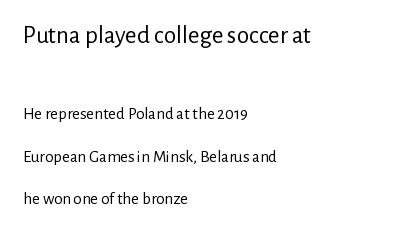
Q: Is the text bold? A: No.
Q: Is the text italic (slanted)? A: No, it is upright.
Q: Is the text underlined? A: No.
Q: How is the paragraph aligned? A: Left-aligned.
Q: Is the spacing between letters normal or unusually wide? A: Normal.
Q: Is the spacing between lines tight, normal or loose? A: Loose.
Q: Which block of text is set in a larger size, the first (top) or the second (bottom)? A: The first (top) one.
